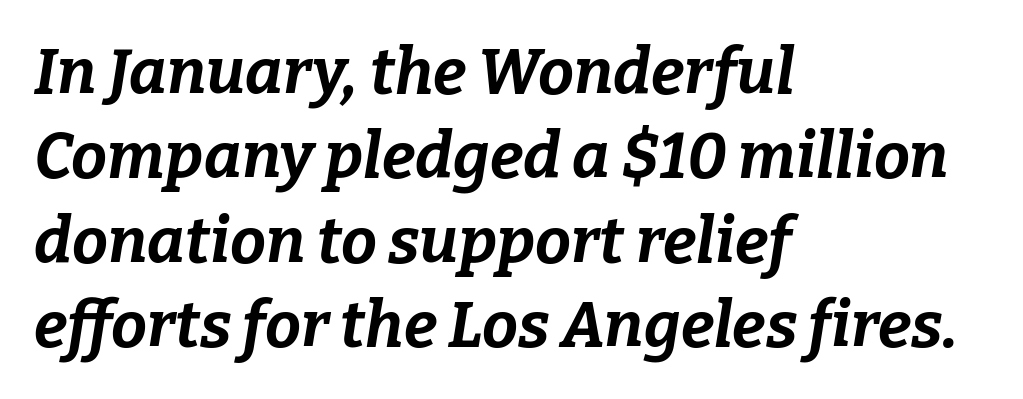
{"italic": "yes", "lean": "right", "slant_degrees": 9, "bold": "yes", "weight": "bold", "width": "normal", "stroke_contrast": "low", "x_height": "medium", "monospaced": "no", "underline": "no", "align": "left", "line_spacing": "normal", "line_spacing_ratio": 1.32, "letter_spacing": "normal", "letter_spacing_em": 0.0, "glyph_px": 64}
